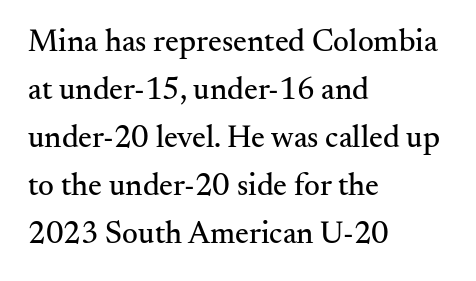
The image shows 31 px serif type, upright; set left-aligned, normal line spacing (1.55x), normal letter spacing, not underlined; medium stroke contrast and a small x-height.
